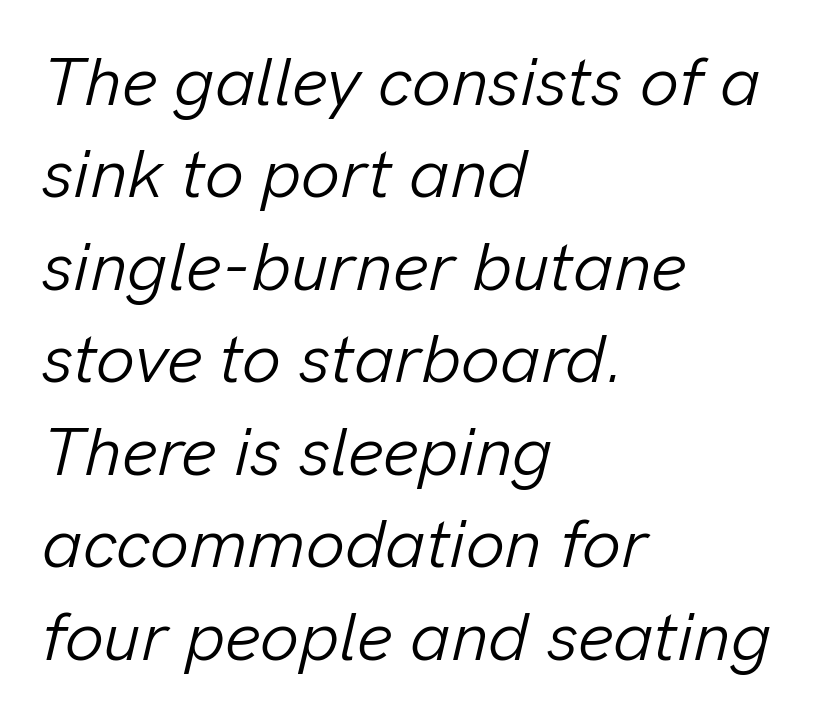
The image shows 69 px light type, italic (leaning right); set left-aligned, normal line spacing (1.34x), normal letter spacing, not underlined; low stroke contrast and a medium x-height.
